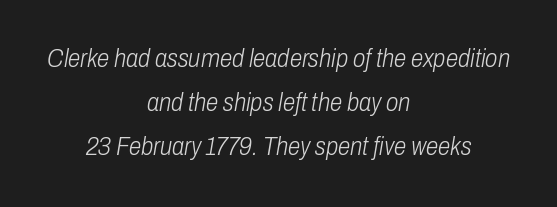
The image shows 25 px text type, italic (leaning right); set centered, line spacing 1.77x, normal letter spacing, not underlined.
